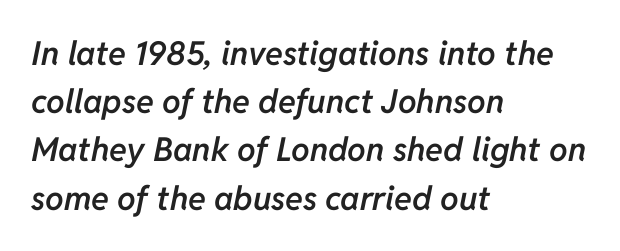
Q: Is the text bold? A: Semi-bold.
Q: Is the text italic (slanted)? A: Yes, it leans right by about 11 degrees.
Q: Is the text underlined? A: No.
Q: How is the paragraph aligned? A: Left-aligned.
Q: Is the spacing between letters normal or unusually wide? A: Normal.
Q: Is the spacing between lines tight, normal or loose? A: Normal.
Q: Width (condensed, normal, or wide)? A: Normal.
Q: Stroke contrast? A: Low.
Q: x-height? A: Medium.
Q: Monospaced? A: No.
